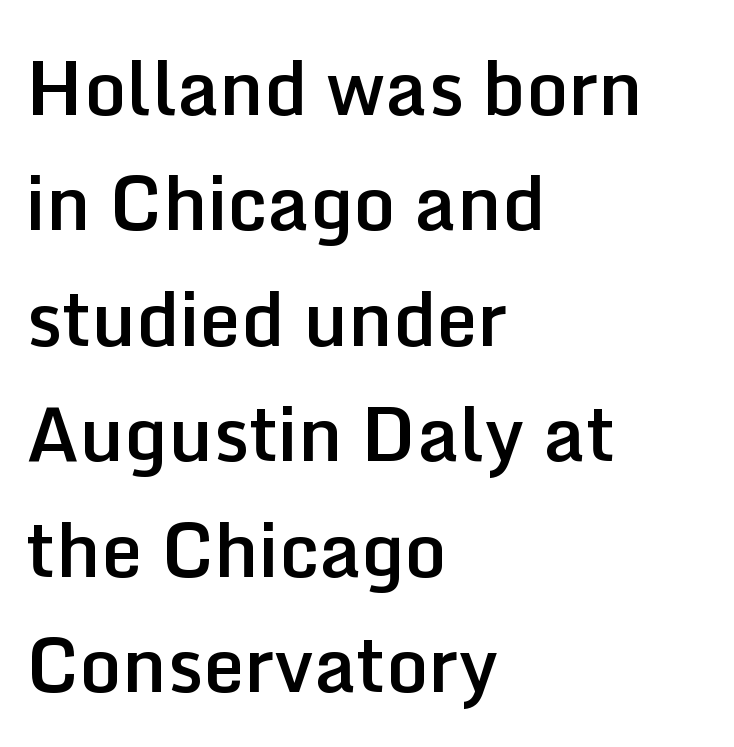
Characters follow at the spacing the type designer built in. Visually the block forms a straight wall on the left and a jagged coastline on the right. Each letter keeps its own natural width here, so spacing adapts to shape. The letters stand upright; this is a roman face. Slightly chunky letters — semibold, I'd say, not full bold.
